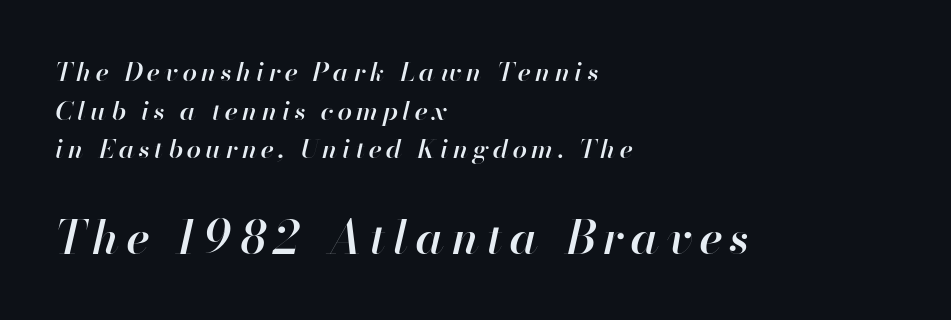
Is the block centered? No — it sits flush against the left margin. The characters look somewhat weighty, a semibold short of true bold. The glyphs are unaccompanied by any horizontal stroke below them. Note: smaller setting up top, larger setting below. Summary of vertical rhythm: regular, with standard interline spacing. Observe the lean: these are italic letterforms.
